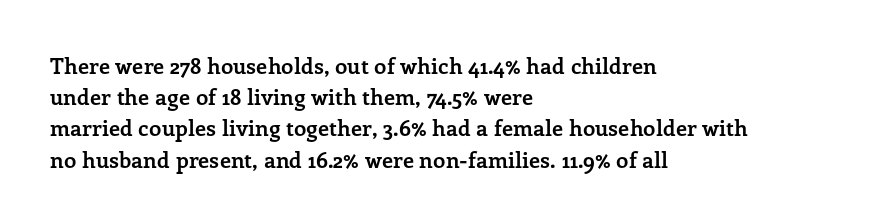
In CSS terms this would be text-align: left. Baseline-to-baseline distance is the conventional proportion of letter height. Notice how the stems are strictly vertical — no italics here. The space beneath each line is pristine and unruled. Spacing between characters is what you'd get straight out of the box. The passage shown is emphatically bold.
